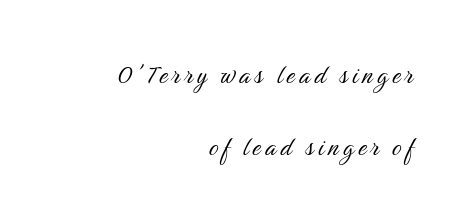
{"serif": "no", "bold": "no", "weight": "light", "width": "condensed", "stroke_contrast": "medium", "x_height": "medium", "monospaced": "no", "underline": "no", "align": "right", "line_spacing": "loose", "line_spacing_ratio": 2.4, "glyph_px": 30}
